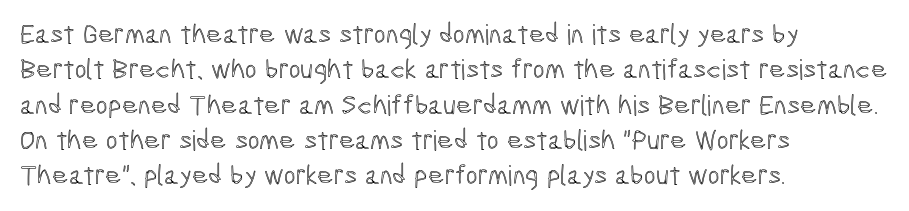
Q: Is the text italic (slanted)? A: No, it is upright.
Q: Is the text underlined? A: No.
Q: How is the paragraph aligned? A: Left-aligned.
Q: Is the spacing between letters normal or unusually wide? A: Normal.
Q: Is the spacing between lines tight, normal or loose? A: Normal.
Q: Width (condensed, normal, or wide)? A: Condensed.
Q: x-height? A: Medium.
Q: Monospaced? A: No.
